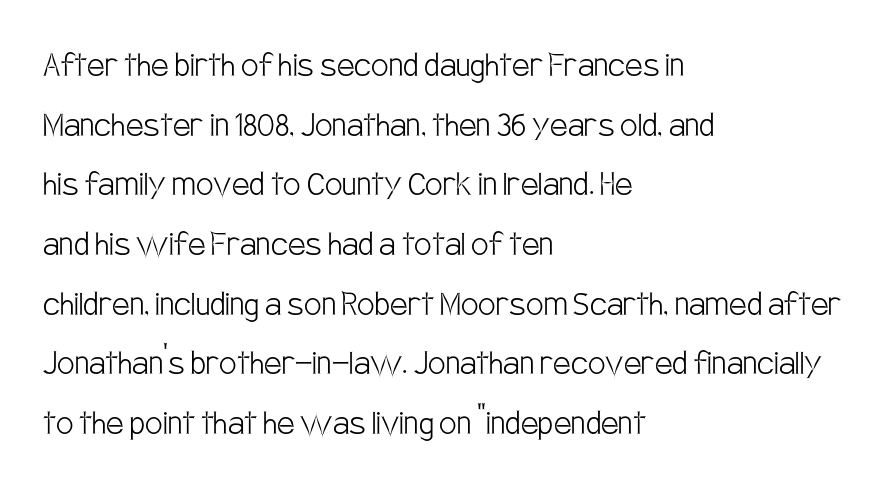
The image shows 39 px light, condensed sans-serif type, upright; set left-aligned, normal line spacing (1.53x), normal letter spacing, not underlined; low stroke contrast and a large x-height.
